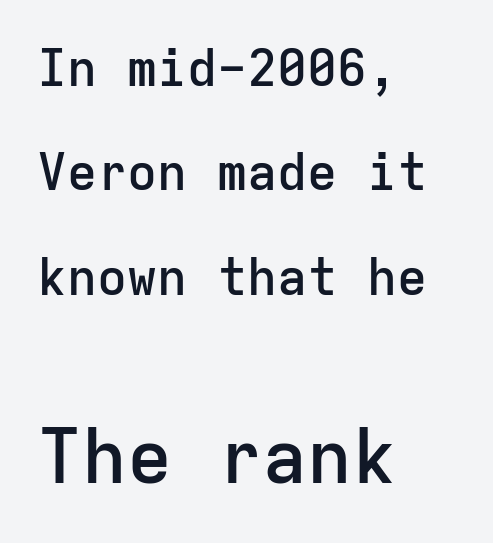
Q: Is the text bold? A: Semi-bold.
Q: Is the text italic (slanted)? A: No, it is upright.
Q: Is the typeface a serif or a sans-serif typeface? A: Sans-serif.
Q: Is the text underlined? A: No.
Q: How is the paragraph aligned? A: Left-aligned.
Q: Is the spacing between letters normal or unusually wide? A: Normal.
Q: Is the spacing between lines tight, normal or loose? A: Loose.
Q: Which block of text is set in a larger size, the first (top) or the second (bottom)? A: The second (bottom) one.
Q: Width (condensed, normal, or wide)? A: Normal.
Q: Stroke contrast? A: Low.
Q: x-height? A: Medium.
Q: Monospaced? A: Yes.
